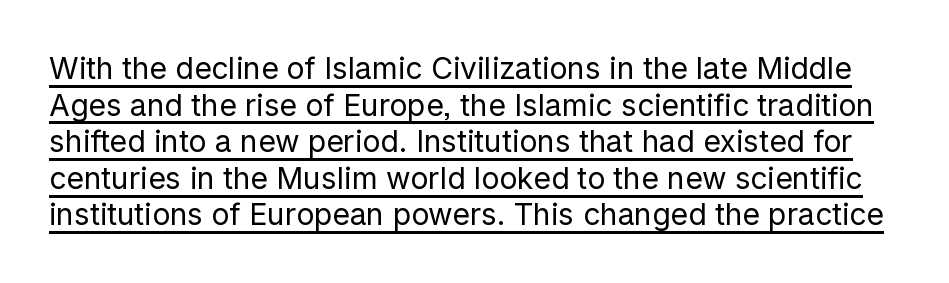
A continuous stroke trails under the words, as in a hyperlink. Is there any slant? The stems are plumb. A typesetter would label this face a sans. Stroke mass is kept to a normal reading level or below. The gaps between neighbouring characters are ordinary and unremarkable. Do the characters align in a grid? No, the font is proportional.
